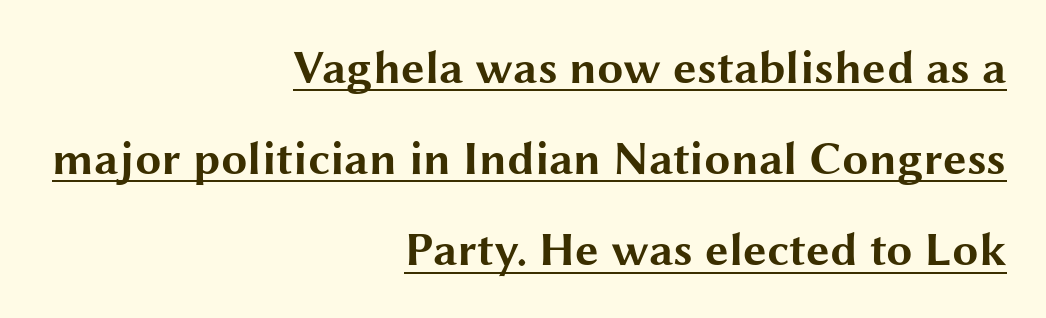
Q: Is the text bold? A: Yes.
Q: Is the text italic (slanted)? A: No, it is upright.
Q: Is the typeface a serif or a sans-serif typeface? A: Sans-serif.
Q: Is the text underlined? A: Yes.
Q: How is the paragraph aligned? A: Right-aligned.
Q: Is the spacing between letters normal or unusually wide? A: Normal.
Q: Is the spacing between lines tight, normal or loose? A: Loose.
Q: Width (condensed, normal, or wide)? A: Wide.
Q: Stroke contrast? A: Medium.
Q: x-height? A: Medium.
Q: Monospaced? A: No.
